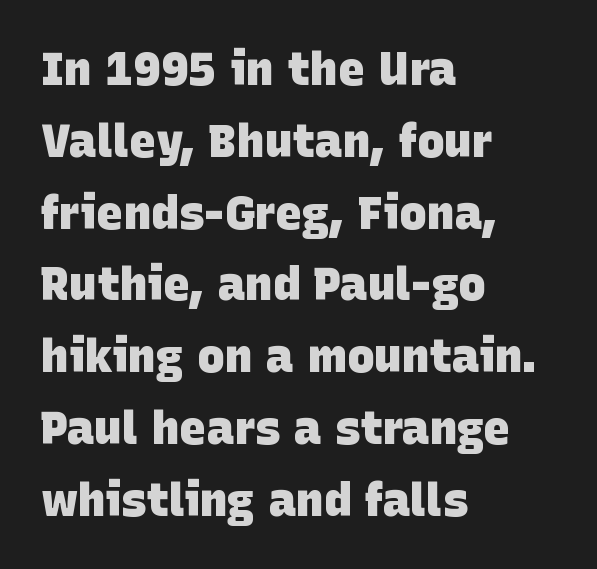
Students, this is bold: see how much ink each stroke carries. Spacing verdict: proportional, widths tailored to each character. The strip under each line holds only bare page. Compared with typical paragraphs, the rows here are spaced about the same.
